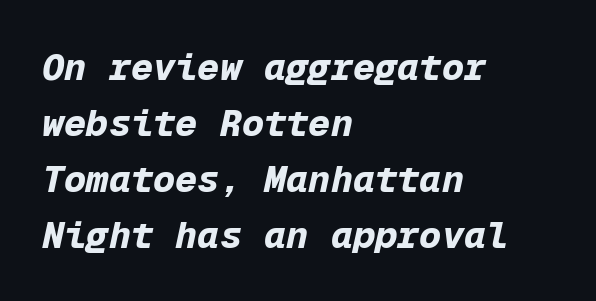
The image shows 37 px bold type, italic (leaning right), monospaced; set left-aligned, normal line spacing (1.51x), normal letter spacing, not underlined; low stroke contrast and a medium x-height.
